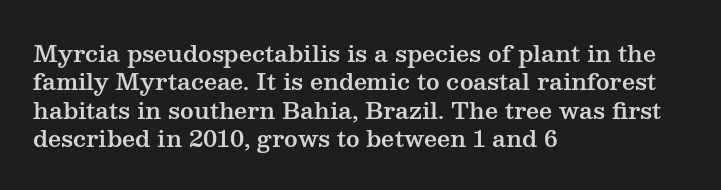
{"italic": "no", "underline": "no", "align": "left", "line_spacing_ratio": 1.23, "letter_spacing": "normal", "letter_spacing_em": 0.0, "glyph_px": 23}
